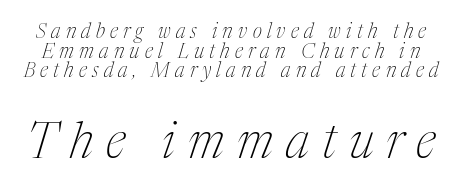
Q: Is the text bold? A: No.
Q: Is the text italic (slanted)? A: Yes, it leans right by about 17 degrees.
Q: Is the typeface a serif or a sans-serif typeface? A: Serif.
Q: Is the text underlined? A: No.
Q: Is the spacing between letters normal or unusually wide? A: Unusually wide.
Q: Is the spacing between lines tight, normal or loose? A: Tight.
Q: Which block of text is set in a larger size, the first (top) or the second (bottom)? A: The second (bottom) one.
Q: Width (condensed, normal, or wide)? A: Condensed.
Q: Stroke contrast? A: Medium.
Q: x-height? A: Medium.
Q: Monospaced? A: No.
